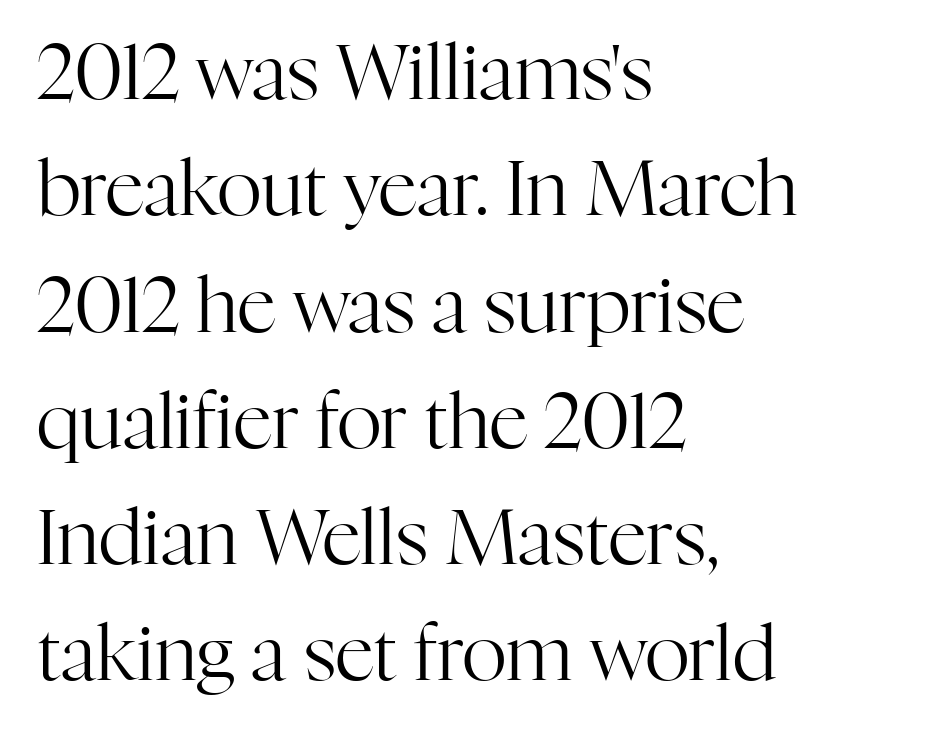
{"serif": "yes", "italic": "no", "bold": "no", "weight": "regular", "width": "normal", "stroke_contrast": "high", "x_height": "medium", "monospaced": "no", "underline": "no", "align": "left", "line_spacing": "normal", "line_spacing_ratio": 1.51, "letter_spacing": "normal", "letter_spacing_em": 0.0, "glyph_px": 77}
